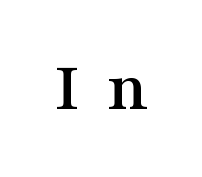
The tracking reads as deliberately expanded to a designer's eye. Just letters on the line, the space beneath them empty. The face used here is proportionally spaced, like ordinary book or web type. What kind of face is this? One with serifs. Designer's note — italics off, roman on.
